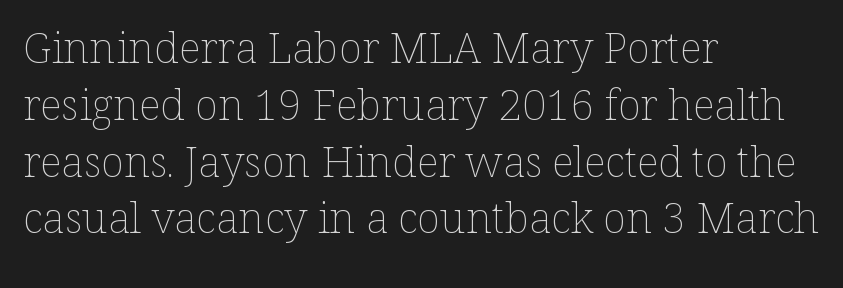
{"italic": "no", "bold": "no", "weight": "thin", "width": "normal", "stroke_contrast": "low", "x_height": "medium", "monospaced": "no", "underline": "no", "align": "left", "line_spacing": "normal", "line_spacing_ratio": 1.32, "letter_spacing": "normal", "letter_spacing_em": 0.0, "glyph_px": 43}
